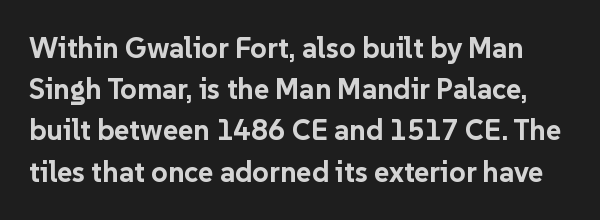
The image shows 29 px bold sans-serif type, upright; set normal line spacing (1.42x), normal letter spacing, not underlined; low stroke contrast and a medium x-height.
